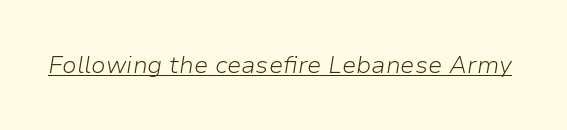
Compared with ordinary roman type, these characters are visibly tilted. The strokes carry an ordinary text weight at most. Caption: standard tracking, unaltered. A baseline rule has been typeset under these characters.
